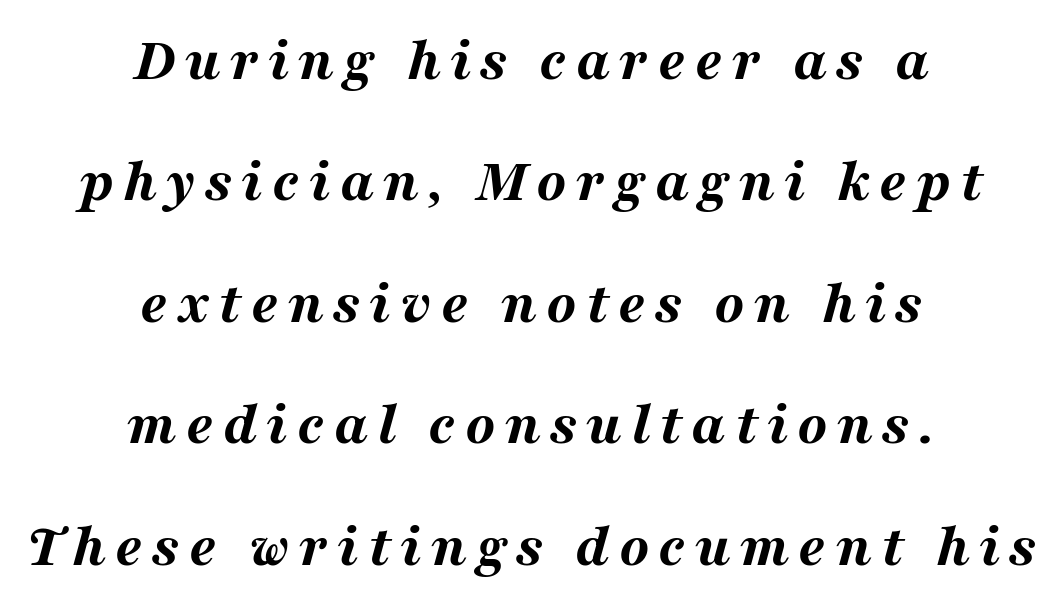
{"italic": "yes", "lean": "right", "slant_degrees": 16, "bold": "yes", "weight": "bold", "width": "wide", "stroke_contrast": "medium", "x_height": "medium", "monospaced": "no", "underline": "no", "align": "center", "line_spacing": "loose", "line_spacing_ratio": 1.99, "glyph_px": 61}
